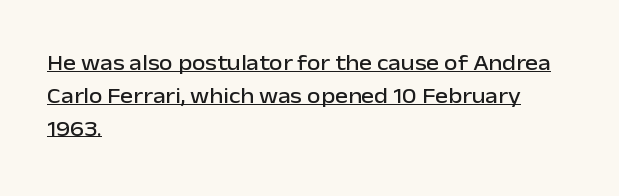
Each word holds together tightly as a unit, with standard inter-letter gaps. Somebody hit Ctrl+U on this one — the words are underlined. Is there any slant? The stems are plumb. Reading down the column, the eye jumps a familiar distance to each next line. Leftover space on each line is placed entirely after the last word.
